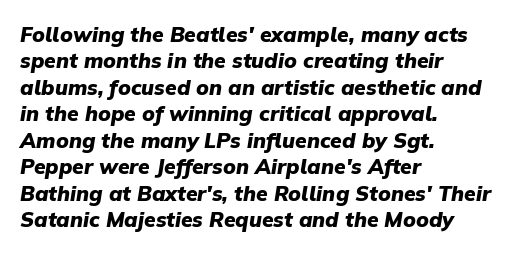
The image shows 21 px bold type, italic (leaning right); set left-aligned, normal line spacing (1.26x), normal letter spacing, not underlined.
